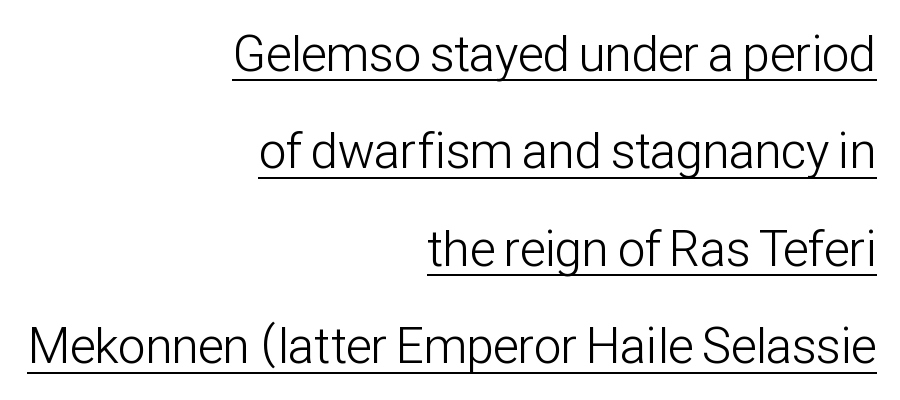
{"serif": "no", "italic": "no", "bold": "no", "weight": "light", "width": "condensed", "stroke_contrast": "low", "x_height": "medium", "monospaced": "no", "underline": "yes", "align": "right", "line_spacing": "loose", "line_spacing_ratio": 1.95, "letter_spacing": "normal", "letter_spacing_em": 0.0, "glyph_px": 50}
